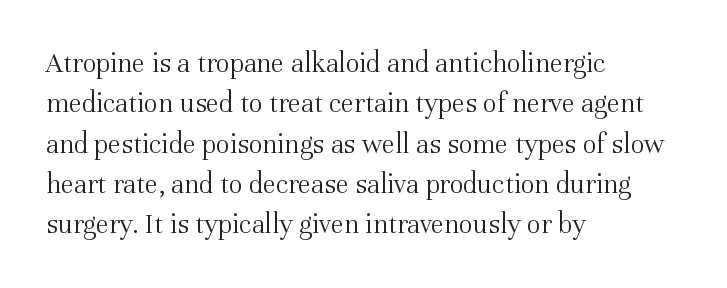
Clear beneath every line of the passage. A roman cut, with each character standing at attention. You could call the tracking neutral — neither tight nor loose. The typeface chosen for these lines features serifs. The passage shown is not bold in any degree.
